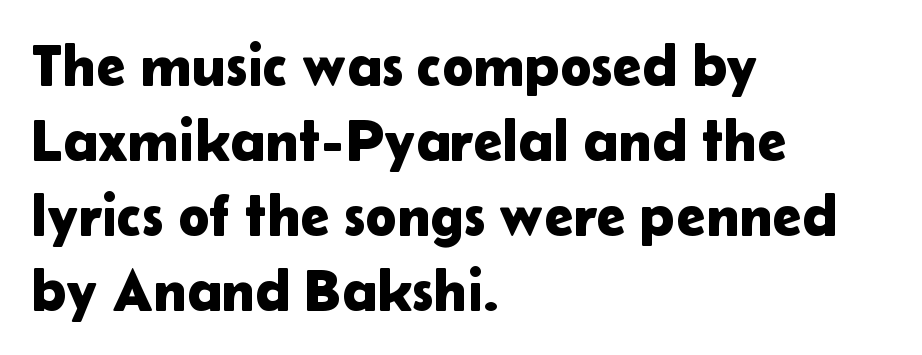
Q: Is the text italic (slanted)? A: No, it is upright.
Q: Is the typeface a serif or a sans-serif typeface? A: Sans-serif.
Q: Is the text underlined? A: No.
Q: How is the paragraph aligned? A: Left-aligned.
Q: Is the spacing between letters normal or unusually wide? A: Normal.
Q: Is the spacing between lines tight, normal or loose? A: Normal.
Q: Width (condensed, normal, or wide)? A: Normal.
Q: Stroke contrast? A: Low.
Q: x-height? A: Medium.
Q: Monospaced? A: No.
